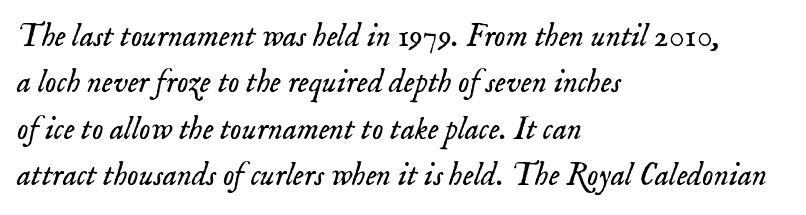
Bare-footed words on every line. The rendering shows small feet on the letterforms — a serif design. The passage shown stacks its lines at a standard gap. A typesetter would call this proportional, since set widths differ per character.
